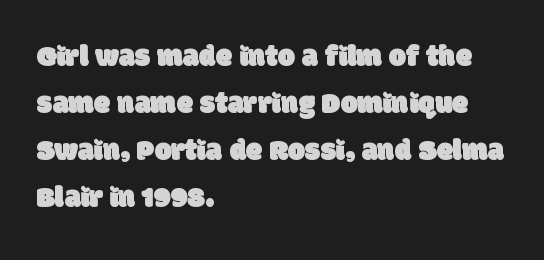
{"serif": "no", "width": "normal", "stroke_contrast": "low", "x_height": "large", "monospaced": "no", "underline": "no", "align": "left", "line_spacing": "normal", "line_spacing_ratio": 1.57, "letter_spacing": "normal", "letter_spacing_em": 0.0, "glyph_px": 30}
